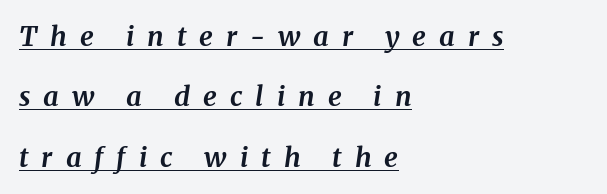
Weight: bold. Style check: oblique. The passage shown is underscored from start to finish. How would I describe the line gaps? Wide and relaxed. Alignment: flush left.
